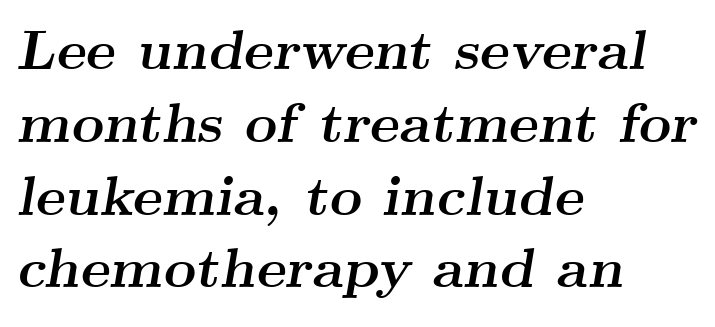
{"serif": "yes", "italic": "yes", "lean": "right", "slant_degrees": 9, "bold": "yes", "weight": "semibold", "width": "wide", "stroke_contrast": "medium", "x_height": "small", "monospaced": "no", "underline": "no", "align": "left", "line_spacing": "normal", "line_spacing_ratio": 1.3, "letter_spacing": "normal", "letter_spacing_em": 0.0, "glyph_px": 56}
